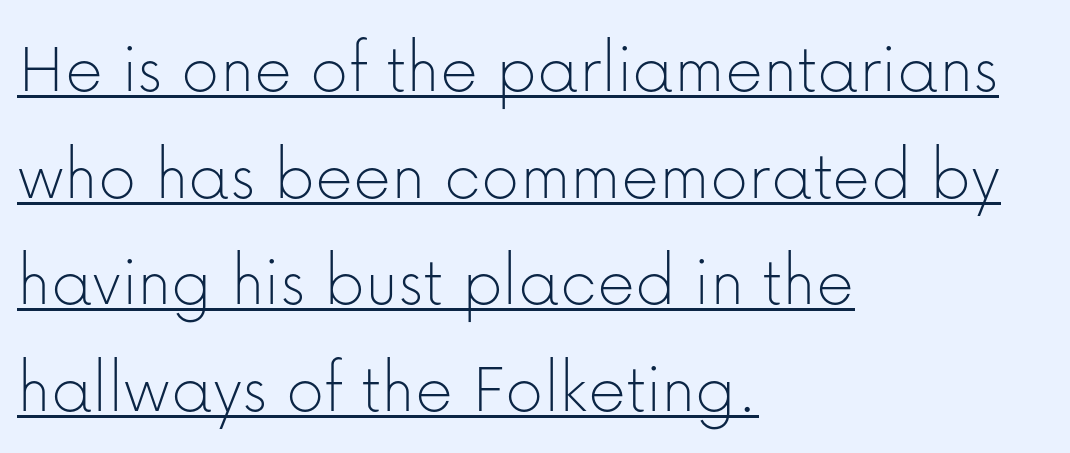
{"serif": "no", "italic": "no", "bold": "no", "weight": "thin", "width": "normal", "stroke_contrast": "low", "x_height": "medium", "monospaced": "no", "underline": "yes", "align": "left", "line_spacing": "normal", "line_spacing_ratio": 1.44, "letter_spacing": "normal", "letter_spacing_em": 0.0, "glyph_px": 74}
